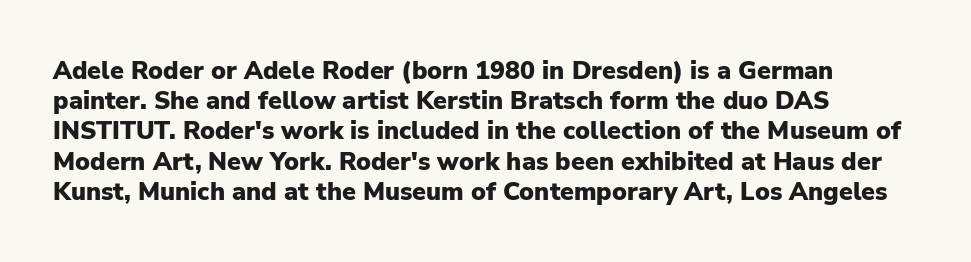
{"italic": "no", "bold": "yes", "underline": "no", "align": "left", "line_spacing_ratio": 1.21, "letter_spacing": "normal", "letter_spacing_em": 0.0, "glyph_px": 25}
